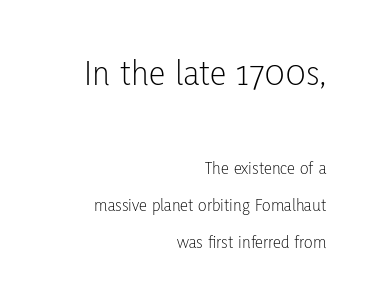
{"serif": "no", "italic": "no", "bold": "no", "weight": "light", "width": "condensed", "stroke_contrast": "low", "x_height": "medium", "monospaced": "no", "underline": "no", "align": "right", "line_spacing": "loose", "line_spacing_ratio": 2.08, "letter_spacing": "normal", "letter_spacing_em": 0.0, "larger_block": "first", "size_ratio": 2.06, "glyph_px": 37}
